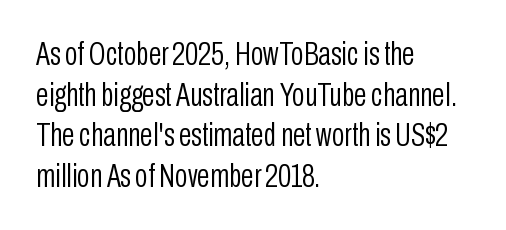
The image shows 33 px light, condensed sans-serif type, upright; set left-aligned, line spacing 1.23x, normal letter spacing, not underlined; low stroke contrast and a medium x-height.
